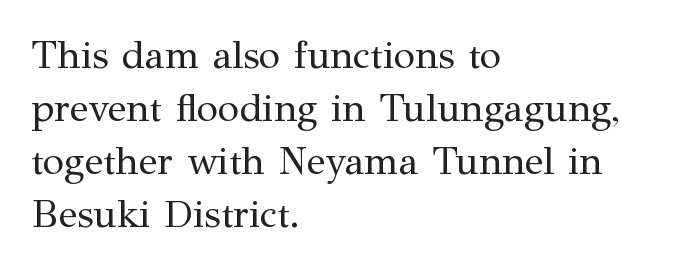
Leading matches the norm, producing a regular column. Weight: regular or lighter. Proportional: the letters do not fall into vertical columns. Letterform terminals end in serifs throughout the passage.
